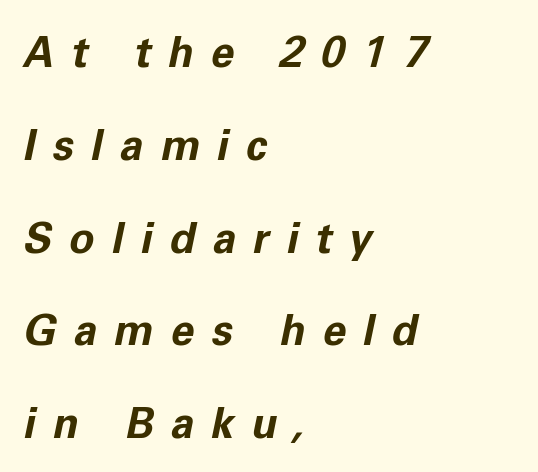
{"italic": "yes", "lean": "right", "slant_degrees": 11, "bold": "yes", "weight": "bold", "width": "normal", "stroke_contrast": "low", "x_height": "medium", "monospaced": "no", "underline": "no", "align": "left", "line_spacing": "loose", "line_spacing_ratio": 2.21, "letter_spacing": "wide", "letter_spacing_em": 0.41, "glyph_px": 42}
